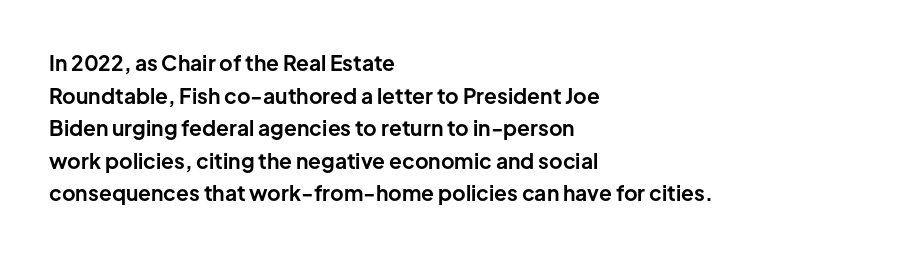
Q: Is the text bold? A: Yes.
Q: Is the text italic (slanted)? A: No, it is upright.
Q: Is the text underlined? A: No.
Q: How is the paragraph aligned? A: Left-aligned.
Q: Is the spacing between letters normal or unusually wide? A: Normal.
Q: Is the spacing between lines tight, normal or loose? A: Normal.
